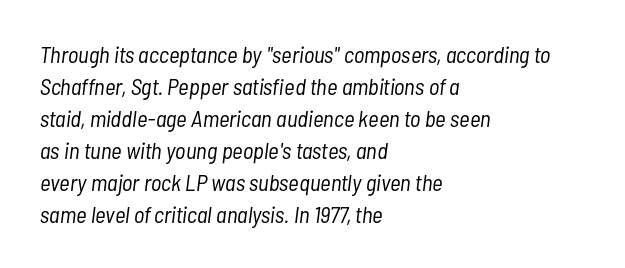
The image shows 23 px text type, italic (leaning right); set left-aligned, normal line spacing (1.39x), normal letter spacing, not underlined.
